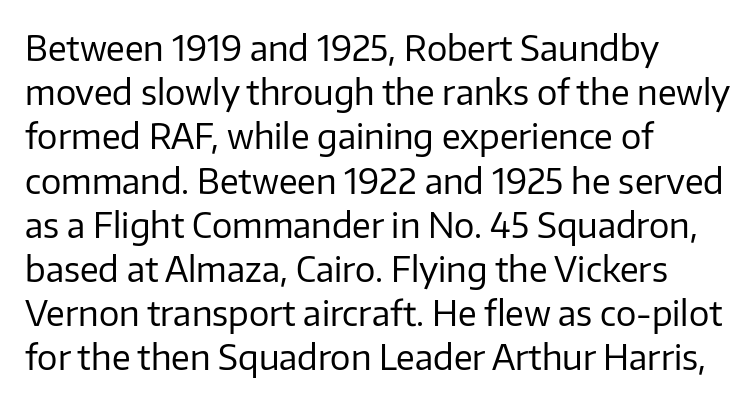
{"serif": "no", "italic": "no", "bold": "no", "weight": "regular", "width": "normal", "stroke_contrast": "low", "x_height": "medium", "monospaced": "no", "underline": "no", "align": "left", "line_spacing": "normal", "line_spacing_ratio": 1.3, "letter_spacing": "normal", "letter_spacing_em": 0.0, "glyph_px": 34}
